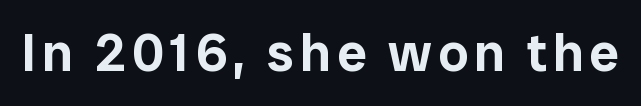
The image shows 53 px sans-serif type, upright; set not underlined; low stroke contrast and a medium x-height.
